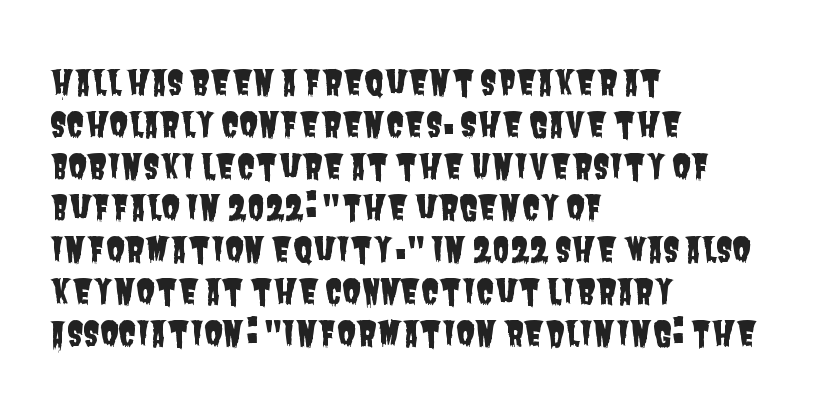
The image shows 34 px condensed sans-serif type; set left-aligned, line spacing 1.23x, normal letter spacing, not underlined; low stroke contrast and a large x-height.
